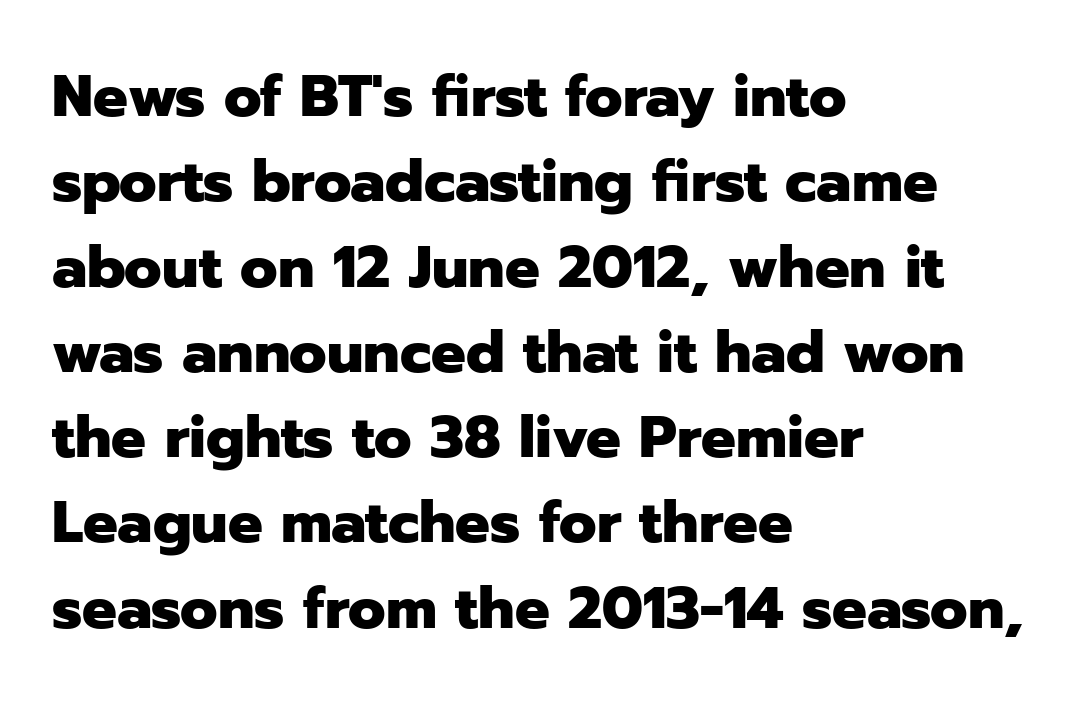
{"serif": "no", "italic": "no", "bold": "yes", "weight": "heavy", "width": "normal", "stroke_contrast": "low", "x_height": "medium", "monospaced": "no", "underline": "no", "align": "left", "line_spacing": "normal", "line_spacing_ratio": 1.47, "letter_spacing": "normal", "letter_spacing_em": 0.0, "glyph_px": 58}
